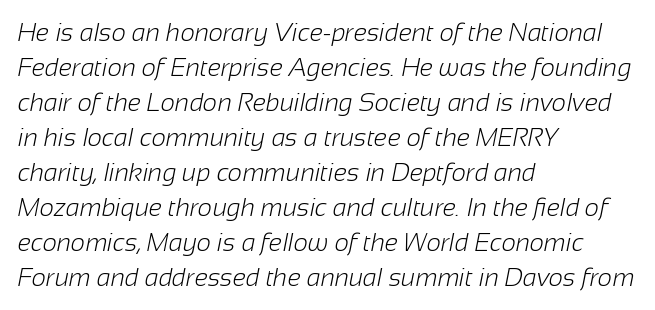
Clear beneath every line of the passage. The font is comparable to plain body text, perhaps lighter. If you drew a ruler down the left edge, every line would touch it. In terms of leading, this rendering sits right in the middle. Students, note that the glyphs here touch the page at normal intervals.
